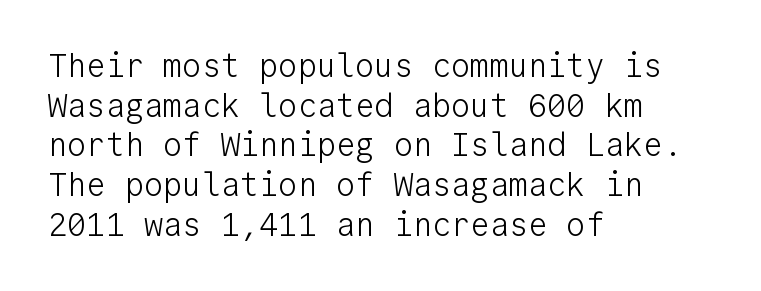
The image shows 32 px light sans-serif type, upright, monospaced; set left-aligned, line spacing 1.24x, normal letter spacing, not underlined; low stroke contrast and a medium x-height.
